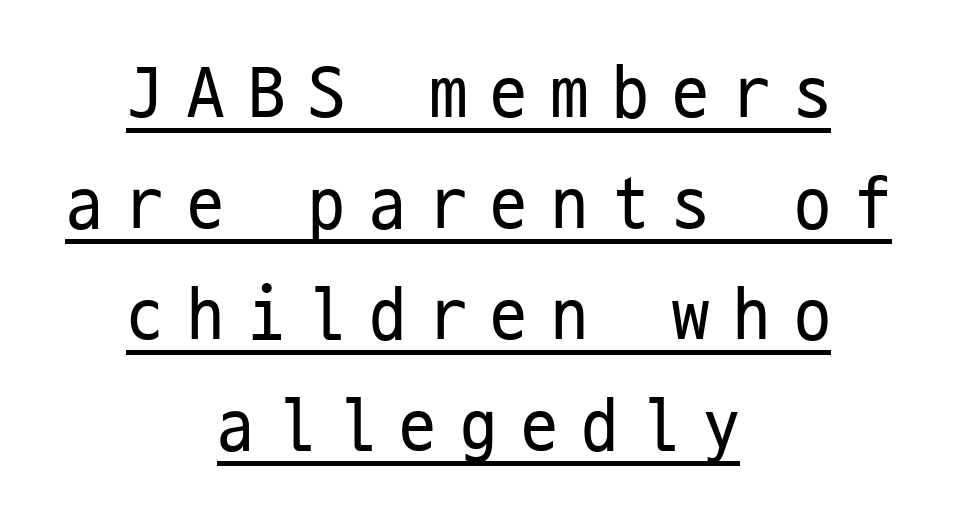
Q: Is the text bold? A: No.
Q: Is the text italic (slanted)? A: No, it is upright.
Q: Is the typeface a serif or a sans-serif typeface? A: Sans-serif.
Q: Is the text underlined? A: Yes.
Q: How is the paragraph aligned? A: Centered.
Q: Is the spacing between letters normal or unusually wide? A: Unusually wide.
Q: Is the spacing between lines tight, normal or loose? A: Normal.
Q: Width (condensed, normal, or wide)? A: Condensed.
Q: Stroke contrast? A: Low.
Q: x-height? A: Medium.
Q: Monospaced? A: Yes.
